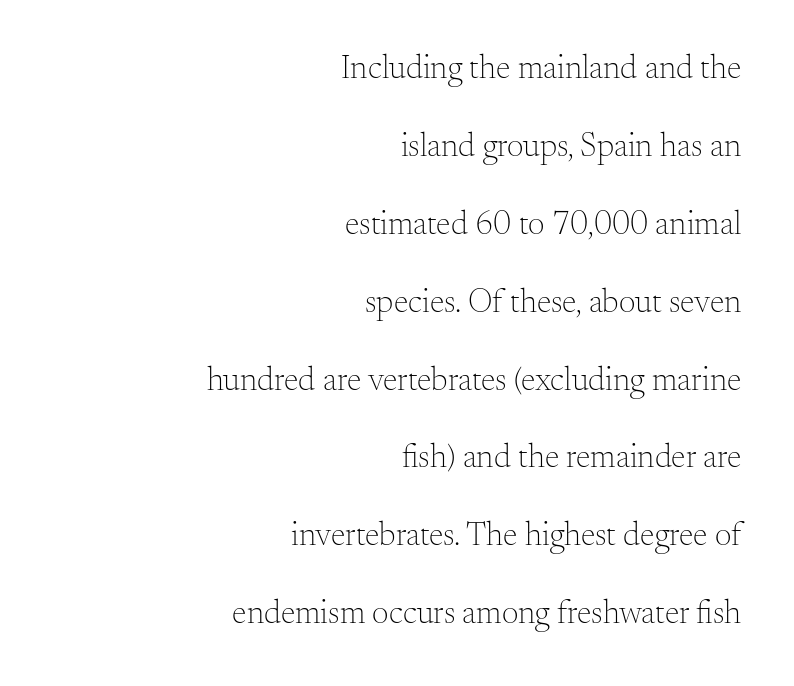
Think of a printed novel: that variable character pitch is what you see here. Think standard paragraph weight, or any step lighter than that. A typesetter would label this face a serif. No word sits above an underline. Short and long lines alike share a common ending point at right.
